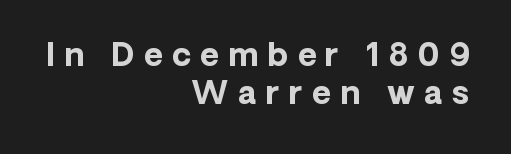
{"serif": "no", "italic": "no", "bold": "yes", "weight": "bold", "width": "normal", "stroke_contrast": "low", "x_height": "medium", "monospaced": "no", "underline": "no", "align": "right", "line_spacing_ratio": 1.18, "letter_spacing": "wide", "letter_spacing_em": 0.3, "glyph_px": 32}
